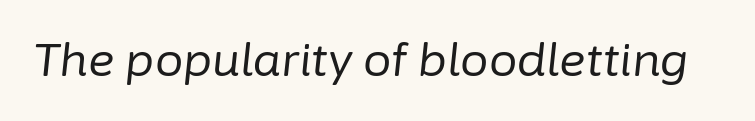
{"italic": "yes", "lean": "right", "slant_degrees": 6, "bold": "no", "weight": "regular", "width": "normal", "stroke_contrast": "low", "x_height": "medium", "monospaced": "no", "underline": "no", "letter_spacing": "normal", "letter_spacing_em": 0.0, "glyph_px": 45}
